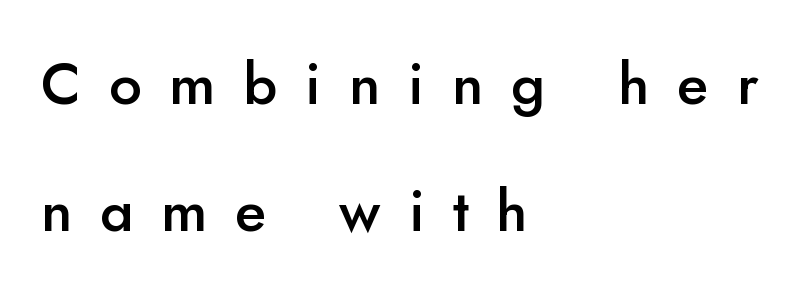
The passage shown has open, widely tracked lettering throughout. Whoever set this chose breathing room over compactness in the vertical rhythm. The characters look somewhat weighty, a semibold short of true bold. Is there any slant? The stems are plumb. These lines stack with their left ends in a neat column.
